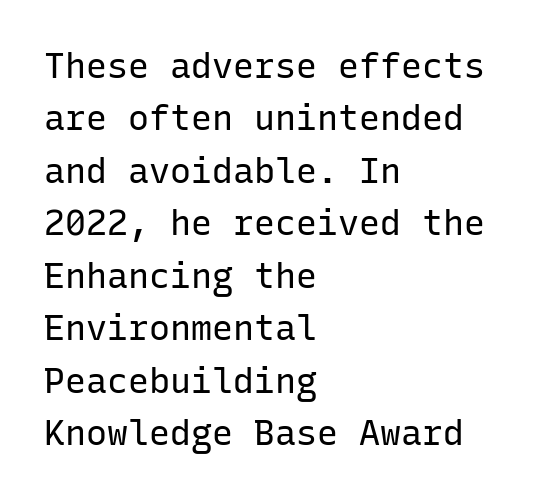
Q: Is the text bold? A: No.
Q: Is the text italic (slanted)? A: No, it is upright.
Q: Is the typeface a serif or a sans-serif typeface? A: Sans-serif.
Q: Is the text underlined? A: No.
Q: How is the paragraph aligned? A: Left-aligned.
Q: Is the spacing between letters normal or unusually wide? A: Normal.
Q: Is the spacing between lines tight, normal or loose? A: Normal.
Q: Width (condensed, normal, or wide)? A: Normal.
Q: Stroke contrast? A: Low.
Q: x-height? A: Medium.
Q: Monospaced? A: Yes.
